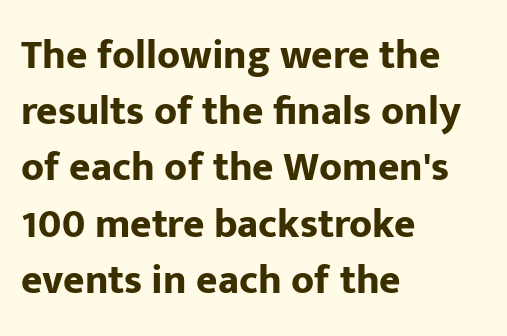
Q: Is the text bold? A: Yes.
Q: Is the text italic (slanted)? A: No, it is upright.
Q: Is the typeface a serif or a sans-serif typeface? A: Sans-serif.
Q: Is the text underlined? A: No.
Q: How is the paragraph aligned? A: Left-aligned.
Q: Is the spacing between letters normal or unusually wide? A: Normal.
Q: Is the spacing between lines tight, normal or loose? A: Normal.
Q: Width (condensed, normal, or wide)? A: Normal.
Q: Stroke contrast? A: Low.
Q: x-height? A: Medium.
Q: Monospaced? A: No.
